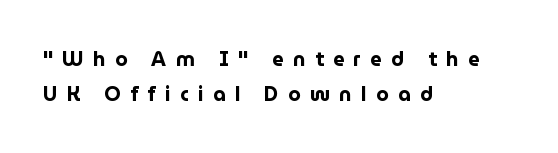
Teacher's note: observe the even left margin — that is flush-left alignment. The font is running at its bold setting. Descenders are the only things crossing below the line. Every stem runs plumb, perpendicular to the baseline. Tracking here is generous; glyphs stand well apart from one another.
